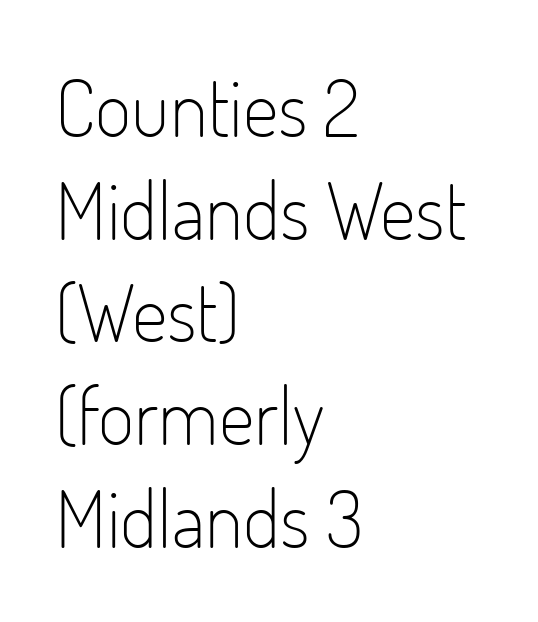
{"serif": "no", "italic": "no", "bold": "no", "weight": "light", "width": "condensed", "stroke_contrast": "low", "x_height": "small", "monospaced": "no", "underline": "no", "align": "left", "line_spacing": "normal", "line_spacing_ratio": 1.3, "letter_spacing": "normal", "letter_spacing_em": 0.0, "glyph_px": 79}
